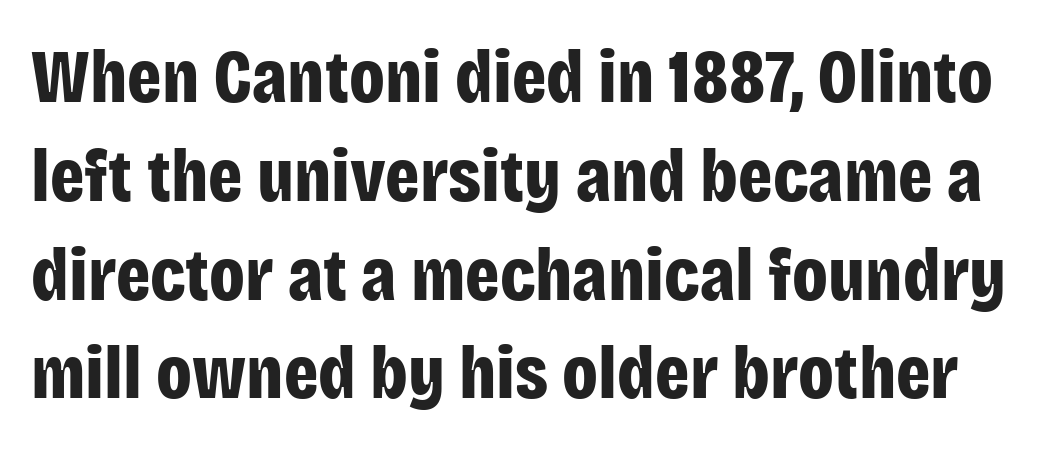
The image shows 76 px bold, condensed sans-serif type, upright; set normal line spacing (1.3x), normal letter spacing, not underlined; low stroke contrast and a large x-height.
